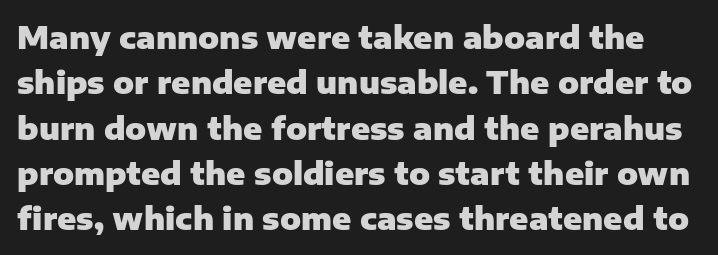
The image shows 31 px heavy sans-serif type, upright; set normal line spacing (1.46x), normal letter spacing, not underlined; low stroke contrast and a medium x-height.
